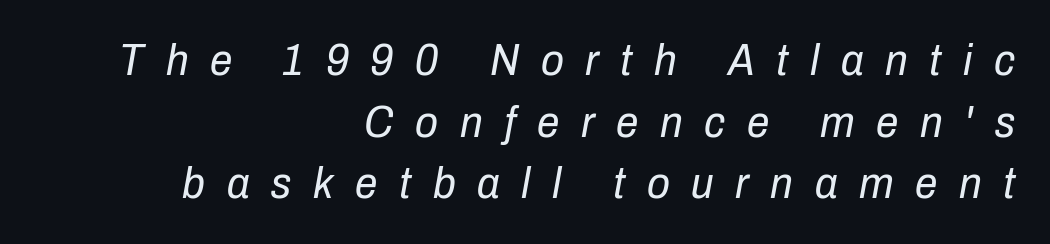
The image shows 45 px regular-weight, condensed type, italic (leaning right); set right-aligned, normal line spacing (1.37x), unusually wide letter spacing (+0.48 em), not underlined; low stroke contrast and a medium x-height.
